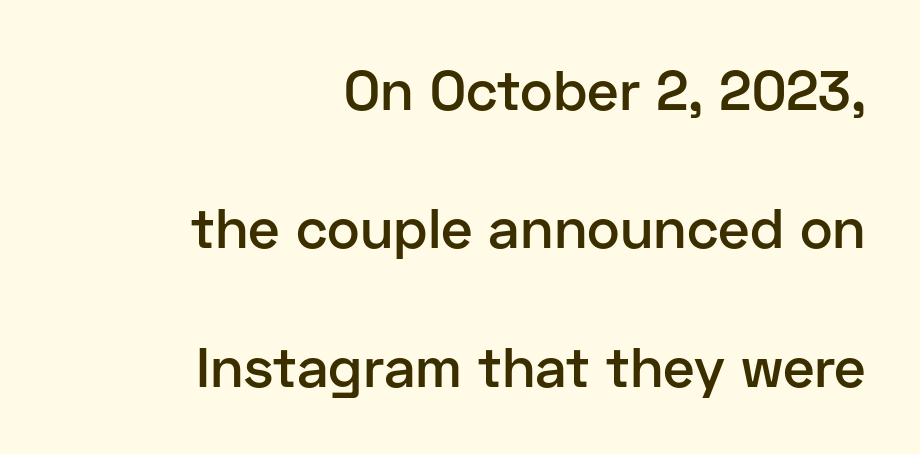
The image shows 56 px semibold sans-serif type, upright; set right-aligned, loose line spacing (2.47x), normal letter spacing, not underlined; low stroke contrast and a medium x-height.
